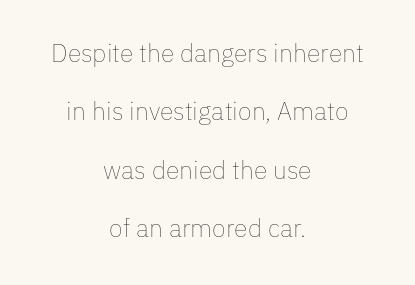
{"italic": "no", "bold": "no", "underline": "no", "align": "center", "line_spacing": "loose", "line_spacing_ratio": 2.34, "letter_spacing": "normal", "letter_spacing_em": 0.0, "glyph_px": 25}
